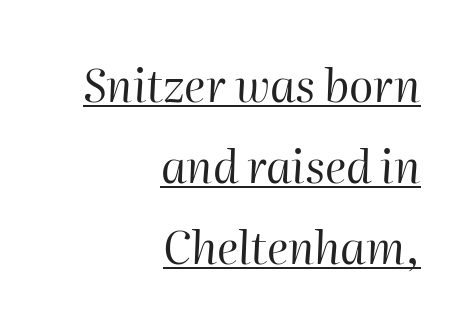
Q: Is the text bold? A: No.
Q: Is the text italic (slanted)? A: Yes, it leans right by about 2 degrees.
Q: Is the text underlined? A: Yes.
Q: How is the paragraph aligned? A: Right-aligned.
Q: Is the spacing between letters normal or unusually wide? A: Normal.
Q: Width (condensed, normal, or wide)? A: Normal.
Q: Stroke contrast? A: High.
Q: x-height? A: Medium.
Q: Monospaced? A: No.
